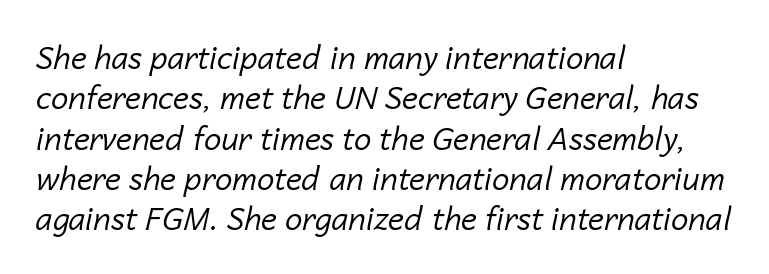
Q: Is the text bold? A: No.
Q: Is the text italic (slanted)? A: Yes, it leans right by about 14 degrees.
Q: Is the text underlined? A: No.
Q: How is the paragraph aligned? A: Left-aligned.
Q: Is the spacing between letters normal or unusually wide? A: Normal.
Q: Is the spacing between lines tight, normal or loose? A: Normal.
Q: Width (condensed, normal, or wide)? A: Normal.
Q: Stroke contrast? A: Low.
Q: x-height? A: Medium.
Q: Monospaced? A: No.
